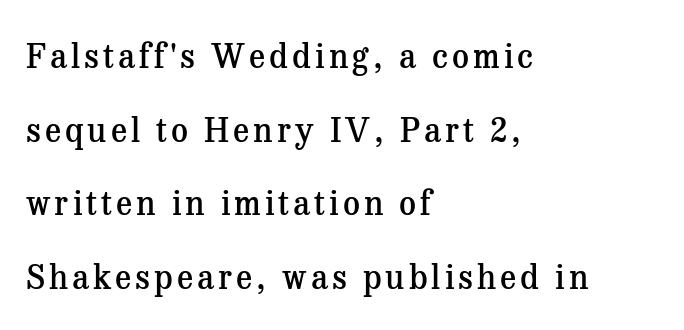
{"serif": "yes", "italic": "no", "bold": "semi", "weight": "semibold", "width": "normal", "stroke_contrast": "medium", "x_height": "medium", "monospaced": "no", "underline": "no", "align": "left", "line_spacing": "loose", "line_spacing_ratio": 2.23, "glyph_px": 33}
